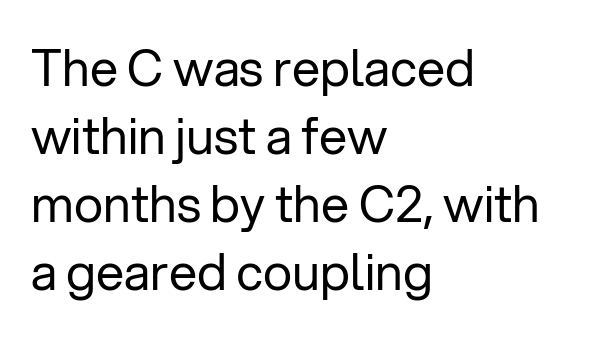
{"serif": "no", "italic": "no", "bold": "no", "weight": "regular", "width": "normal", "stroke_contrast": "low", "x_height": "medium", "monospaced": "no", "underline": "no", "align": "left", "line_spacing": "normal", "line_spacing_ratio": 1.36, "letter_spacing": "normal", "letter_spacing_em": 0.0, "glyph_px": 50}
